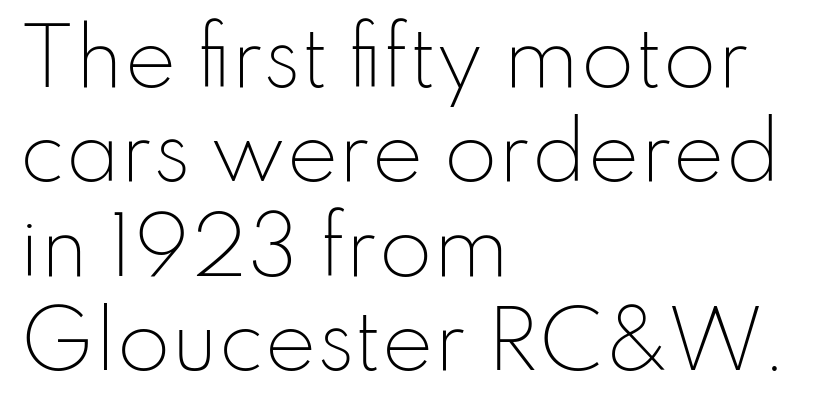
In terms of posture, this sample is upright. Each stroke keeps to a modest, everyday thickness or less. Tracking value appears to be zero — textbook default spacing. Do the characters align in a grid? No, the font is proportional. This rendering employs a face without finishing strokes, i.e., a sans-serif.
